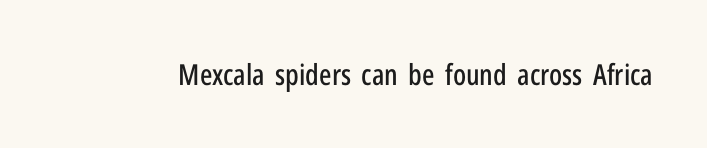
The image shows 29 px condensed sans-serif type, upright; set normal letter spacing, not underlined; low stroke contrast and a medium x-height.
